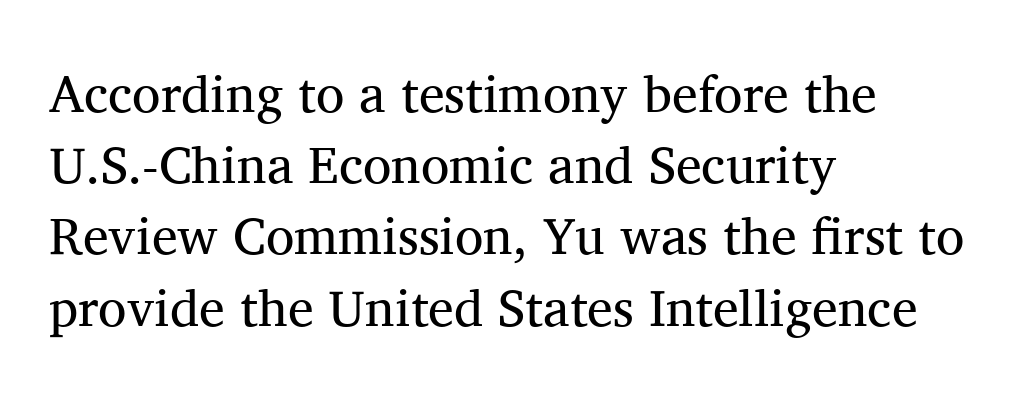
Q: Is the text bold? A: No.
Q: Is the text italic (slanted)? A: No, it is upright.
Q: Is the typeface a serif or a sans-serif typeface? A: Serif.
Q: Is the text underlined? A: No.
Q: How is the paragraph aligned? A: Left-aligned.
Q: Is the spacing between letters normal or unusually wide? A: Normal.
Q: Is the spacing between lines tight, normal or loose? A: Normal.
Q: Width (condensed, normal, or wide)? A: Normal.
Q: Stroke contrast? A: Medium.
Q: x-height? A: Medium.
Q: Monospaced? A: No.
